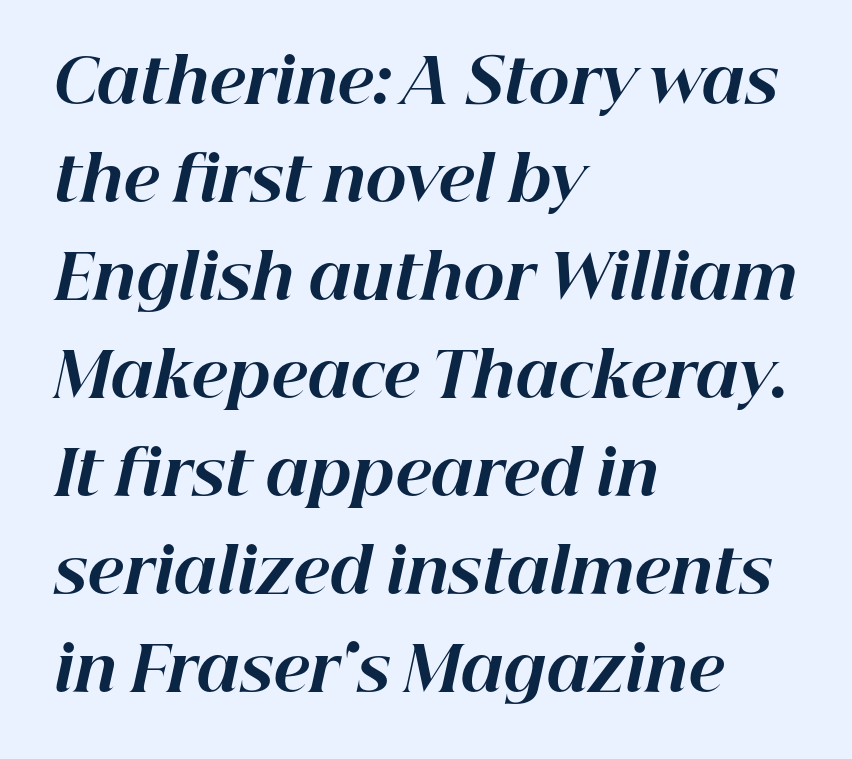
{"italic": "yes", "lean": "right", "slant_degrees": 12, "bold": "yes", "weight": "bold", "width": "normal", "stroke_contrast": "high", "x_height": "medium", "monospaced": "no", "underline": "no", "align": "left", "line_spacing": "normal", "line_spacing_ratio": 1.58, "letter_spacing": "normal", "letter_spacing_em": 0.0, "glyph_px": 62}
